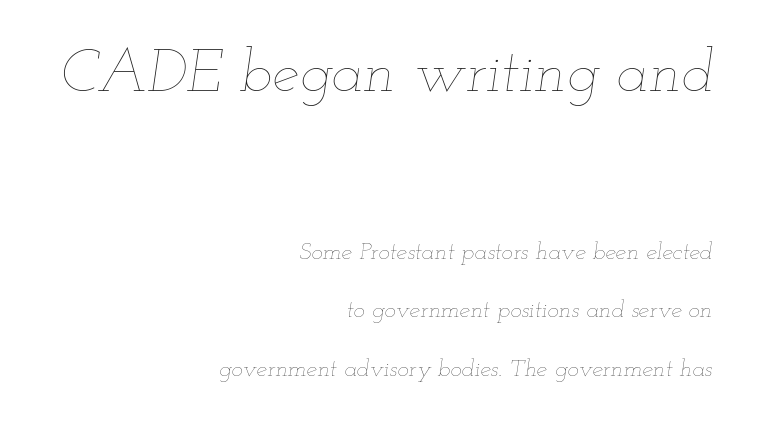
{"italic": "yes", "lean": "right", "slant_degrees": 12, "bold": "no", "weight": "thin", "width": "wide", "stroke_contrast": "low", "x_height": "small", "monospaced": "no", "underline": "no", "align": "right", "line_spacing": "loose", "line_spacing_ratio": 2.42, "letter_spacing": "normal", "letter_spacing_em": 0.0, "larger_block": "first", "size_ratio": 2.54, "glyph_px": 61}
